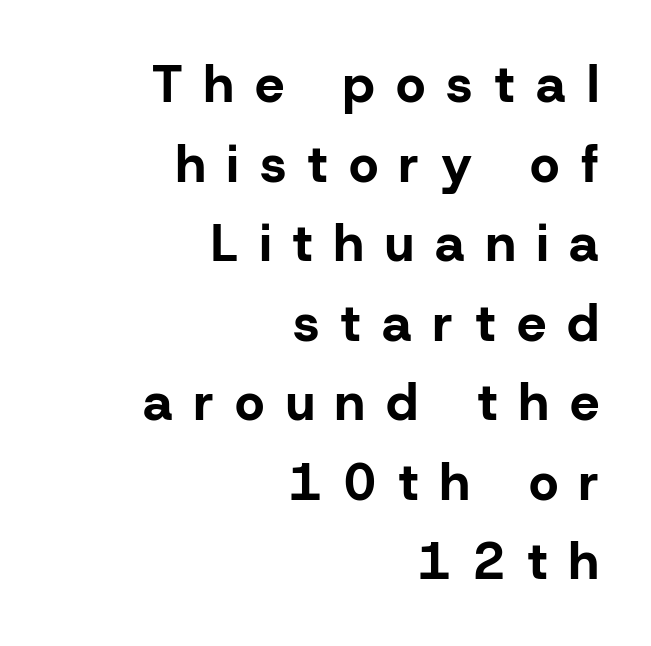
The image shows 52 px bold sans-serif type, upright; set right-aligned, normal line spacing (1.53x), unusually wide letter spacing (+0.41 em), not underlined; low stroke contrast and a medium x-height.
